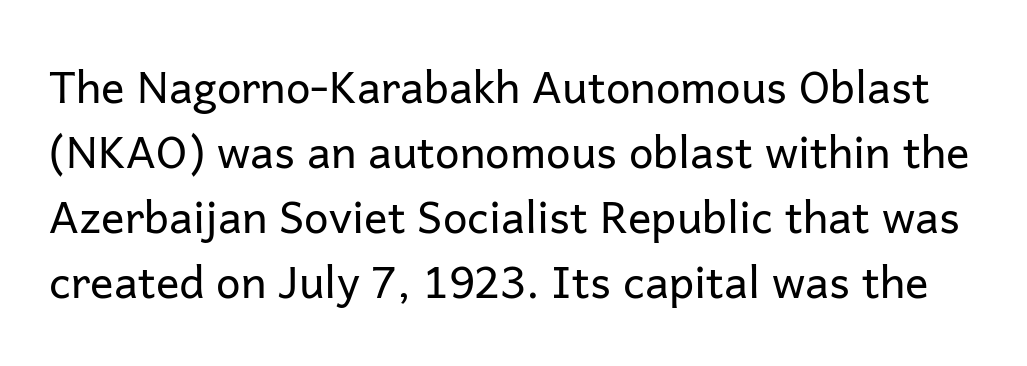
The image shows 44 px regular-weight sans-serif type, upright; set normal line spacing (1.48x), normal letter spacing, not underlined; low stroke contrast and a medium x-height.
